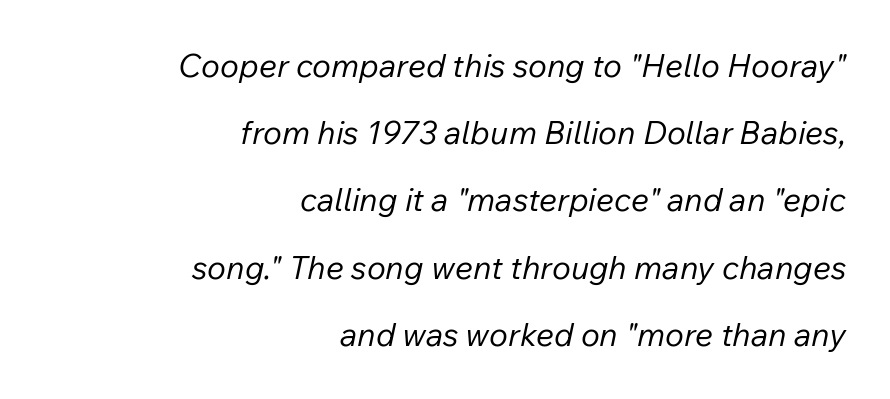
The image shows 32 px regular-weight type, italic (leaning right); set right-aligned, loose line spacing (2.1x), normal letter spacing, not underlined; low stroke contrast and a medium x-height.
